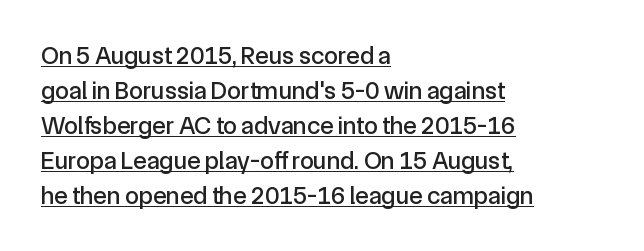
The image shows 25 px text type, upright; set left-aligned, normal line spacing (1.4x), normal letter spacing, underlined.
